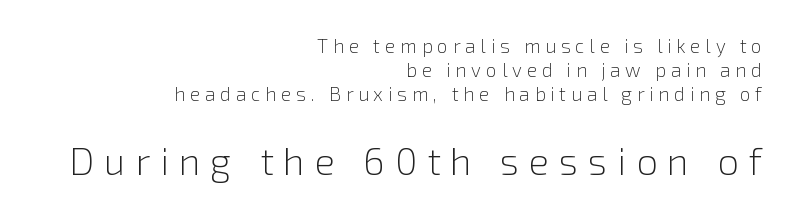
Weight class: somewhere from thin through regular. The face used here is rendered with a markedly widened letterfit. Leading: standard. Is this a fixed-width face? No — the glyphs have proportional, varying widths.
